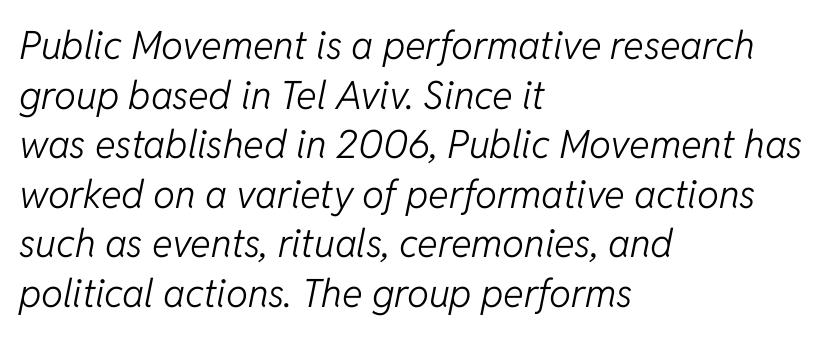
The image shows 39 px light type, italic (leaning right); set left-aligned, normal line spacing (1.27x), normal letter spacing, not underlined; low stroke contrast and a medium x-height.
